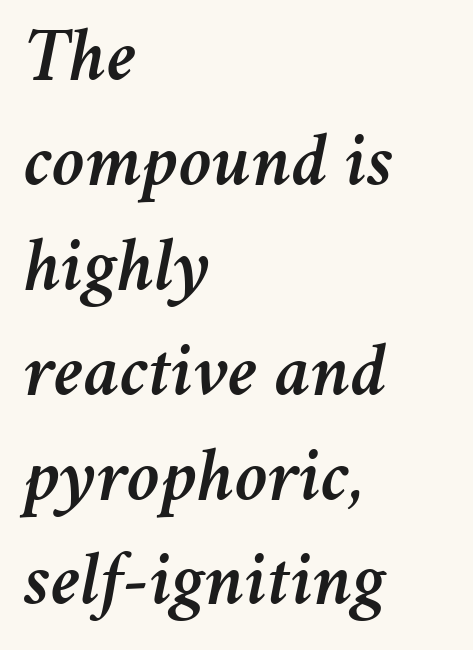
Q: Is the text italic (slanted)? A: Yes, it leans right by about 11 degrees.
Q: Is the text underlined? A: No.
Q: How is the paragraph aligned? A: Left-aligned.
Q: Is the spacing between letters normal or unusually wide? A: Normal.
Q: Is the spacing between lines tight, normal or loose? A: Normal.
Q: Width (condensed, normal, or wide)? A: Normal.
Q: Stroke contrast? A: Medium.
Q: x-height? A: Medium.
Q: Monospaced? A: No.
